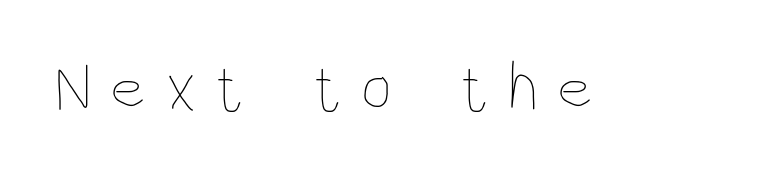
Q: Is the text bold? A: No.
Q: Is the text italic (slanted)? A: No, it is upright.
Q: Is the text underlined? A: No.
Q: Is the spacing between letters normal or unusually wide? A: Unusually wide.
Q: Width (condensed, normal, or wide)? A: Condensed.
Q: Stroke contrast? A: Low.
Q: x-height? A: Large.
Q: Monospaced? A: No.
